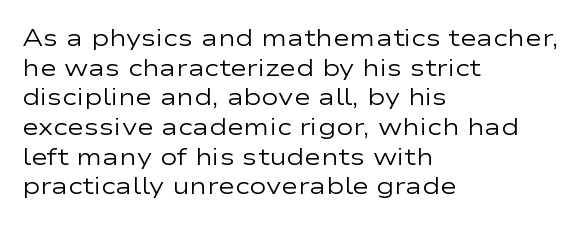
The image shows 23 px text type, upright; set left-aligned, normal line spacing (1.29x), normal letter spacing, not underlined.
